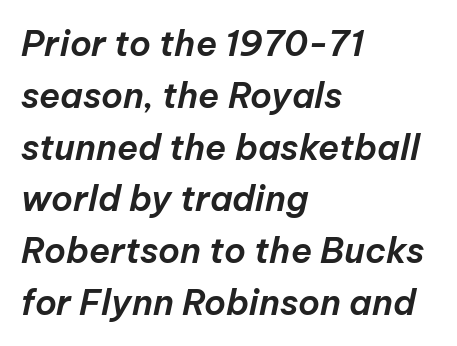
The image shows 35 px text type, italic (leaning right); set left-aligned, normal line spacing (1.48x), normal letter spacing, not underlined; low stroke contrast and a medium x-height.
